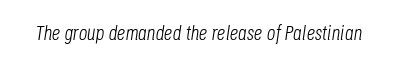
The passage shown has conventional tracking throughout. Every character sits at an angle, as italics do. A quiet, ordinary-to-light weight characterises the typeface. No word sits above an underline.
